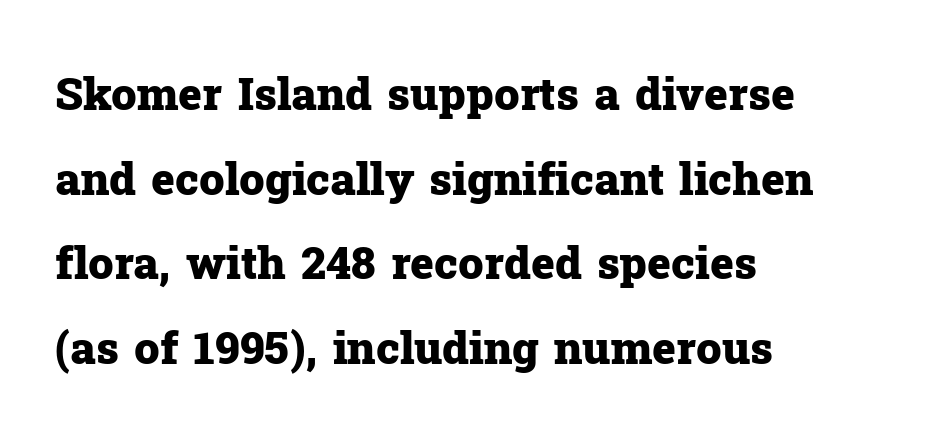
Q: Is the text bold? A: Yes.
Q: Is the text italic (slanted)? A: No, it is upright.
Q: Is the typeface a serif or a sans-serif typeface? A: Serif.
Q: Is the text underlined? A: No.
Q: How is the paragraph aligned? A: Left-aligned.
Q: Is the spacing between letters normal or unusually wide? A: Normal.
Q: Width (condensed, normal, or wide)? A: Normal.
Q: Stroke contrast? A: Low.
Q: x-height? A: Medium.
Q: Monospaced? A: No.
